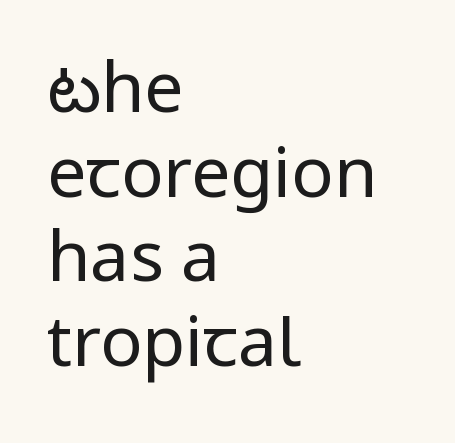
The image shows 70 px regular-weight, condensed sans-serif type, upright; set left-aligned, line spacing 1.21x, normal letter spacing, not underlined; low stroke contrast.
